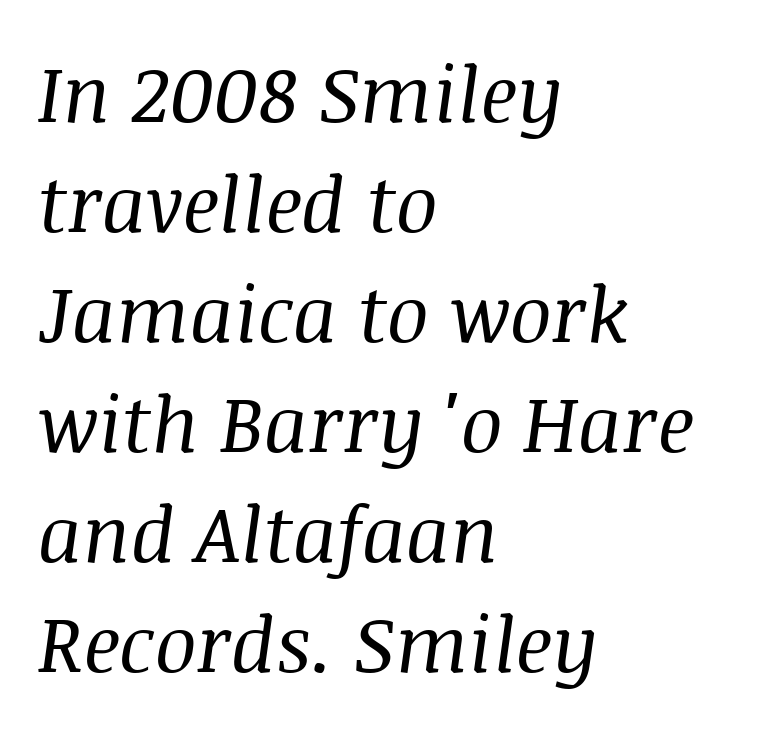
Yep, that's italic — everything's leaning. Inter-character spacing is left at the font's built-in metrics. Think standard paragraph weight, or any step lighter than that. The setting favours the left margin, as ordinary paragraphs usually do. Small tapered or slab feet sit at the stroke ends, so this counts as serif. Anything drawn beneath the words? Only blank space.
